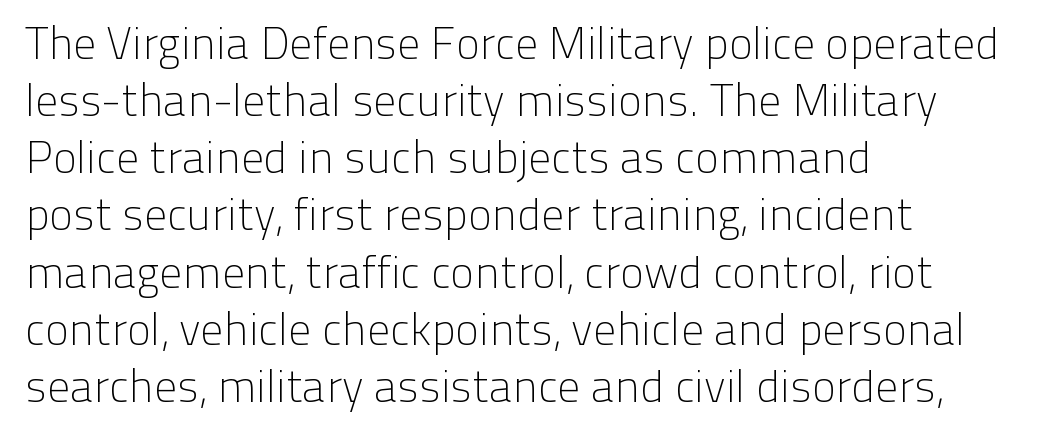
{"serif": "no", "italic": "no", "bold": "no", "weight": "light", "width": "normal", "stroke_contrast": "low", "x_height": "medium", "monospaced": "no", "underline": "no", "align": "left", "line_spacing": "normal", "line_spacing_ratio": 1.27, "letter_spacing": "normal", "letter_spacing_em": 0.0, "glyph_px": 45}
